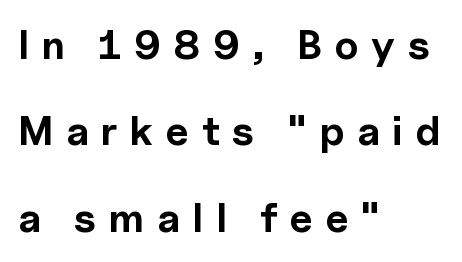
Type style note: lacks serifs. Baseline-to-baseline distance is far greater than the letter height. The axis of the letterforms is exactly vertical. Varying glyph widths throughout — classic text-font behaviour. The foot of each line stays bare and open. Its strokes are broad and dark, the hallmark of bold type.
